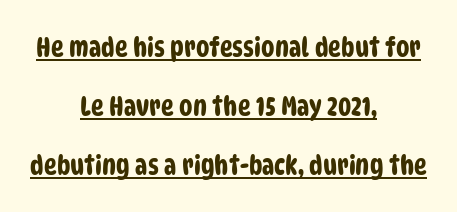
The image shows 27 px text type; set centered, loose line spacing (2.18x), normal letter spacing, underlined.
